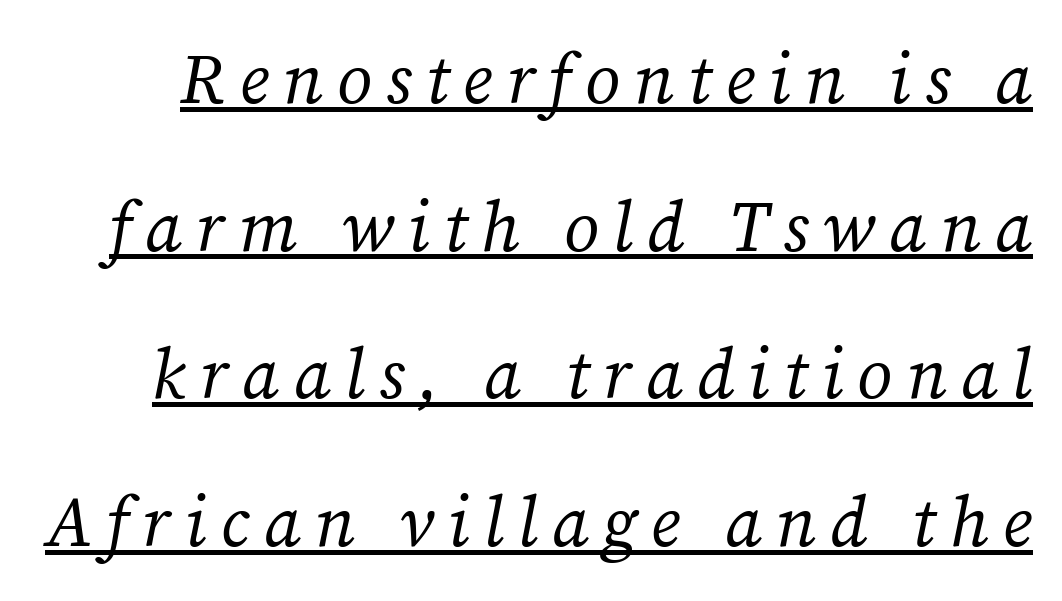
The image shows 70 px regular-weight serif type, italic (leaning right); set loose line spacing (2.11x), unusually wide letter spacing (+0.2 em), underlined; medium stroke contrast and a medium x-height.
